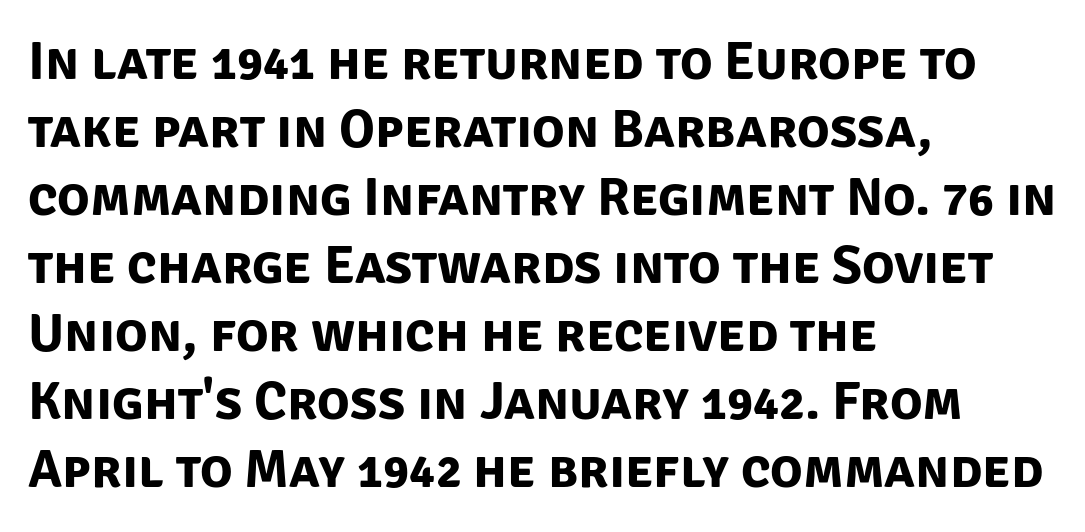
{"serif": "no", "bold": "yes", "weight": "bold", "width": "normal", "stroke_contrast": "low", "x_height": "large", "monospaced": "no", "underline": "no", "align": "left", "line_spacing": "normal", "line_spacing_ratio": 1.26, "letter_spacing": "normal", "letter_spacing_em": 0.0, "glyph_px": 54}
